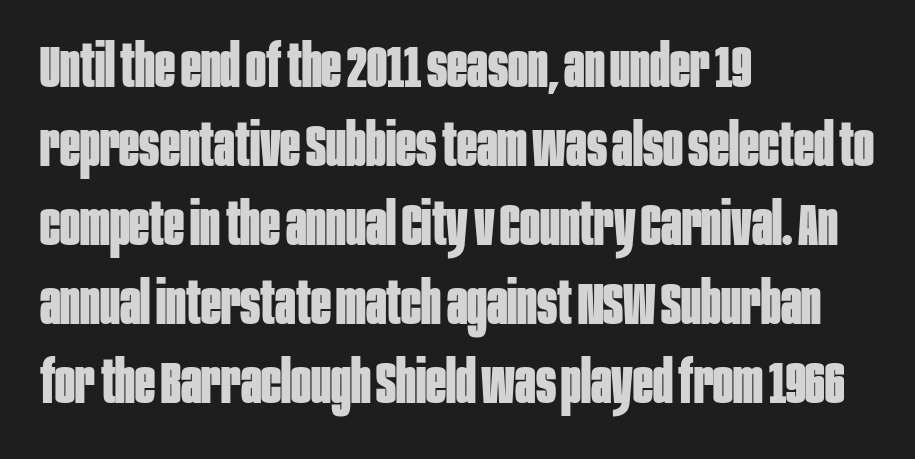
Pretty heavy lettering here — definitely bold. What stands out about the letter spacing? Nothing — it is the standard amount. In CSS terms this would be text-align: left. The zone under the glyphs is completely vacant. Normally led — the rows are evenly, conventionally spaced.
